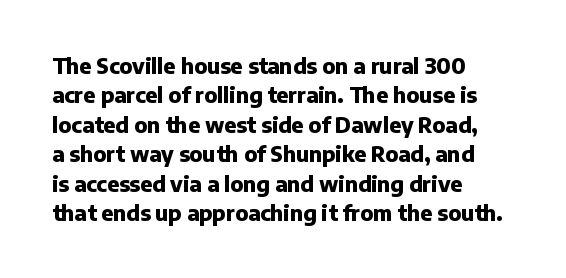
Posture: upright roman. Underlining? Definitely not there. Each line starts at the same left margin while the right side varies. Stroke thickness is high; the sample reads as a true bold. The block of text has a typical density, with ordinary space between rows.
